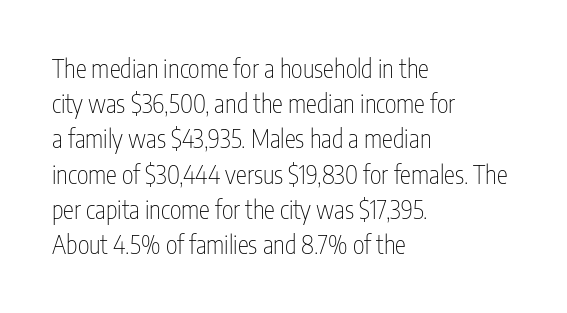
{"italic": "no", "bold": "no", "underline": "no", "align": "left", "line_spacing": "normal", "line_spacing_ratio": 1.41, "letter_spacing": "normal", "letter_spacing_em": 0.0, "glyph_px": 25}
